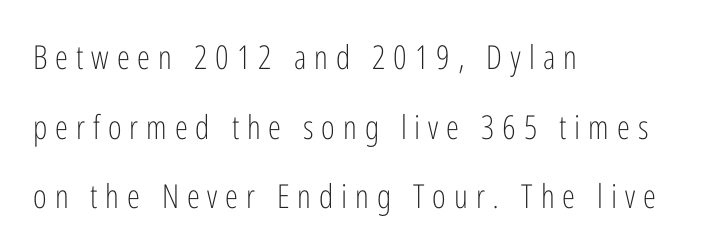
Q: Is the text bold? A: No.
Q: Is the text italic (slanted)? A: No, it is upright.
Q: Is the typeface a serif or a sans-serif typeface? A: Sans-serif.
Q: Is the text underlined? A: No.
Q: How is the paragraph aligned? A: Left-aligned.
Q: Is the spacing between letters normal or unusually wide? A: Unusually wide.
Q: Is the spacing between lines tight, normal or loose? A: Loose.
Q: Width (condensed, normal, or wide)? A: Condensed.
Q: Stroke contrast? A: Low.
Q: x-height? A: Medium.
Q: Monospaced? A: No.
